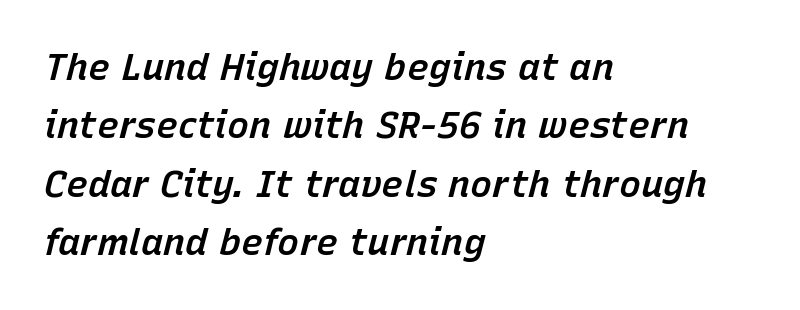
Words float on clear page, feet unadorned. The glyphs have the mass of a demibold cut, below bold. The font's italic variant was chosen for this text. The face used here is proportionally spaced, like ordinary book or web type.
